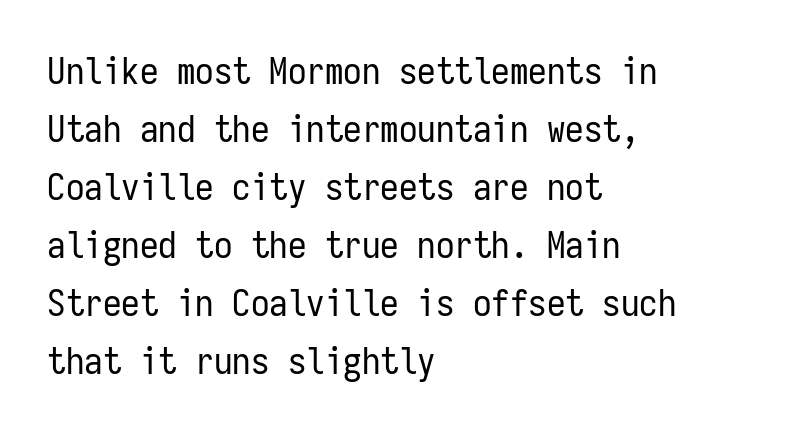
Q: Is the text bold? A: No.
Q: Is the text italic (slanted)? A: No, it is upright.
Q: Is the typeface a serif or a sans-serif typeface? A: Sans-serif.
Q: Is the text underlined? A: No.
Q: How is the paragraph aligned? A: Left-aligned.
Q: Is the spacing between letters normal or unusually wide? A: Normal.
Q: Is the spacing between lines tight, normal or loose? A: Normal.
Q: Width (condensed, normal, or wide)? A: Condensed.
Q: Stroke contrast? A: Low.
Q: x-height? A: Medium.
Q: Monospaced? A: Yes.
